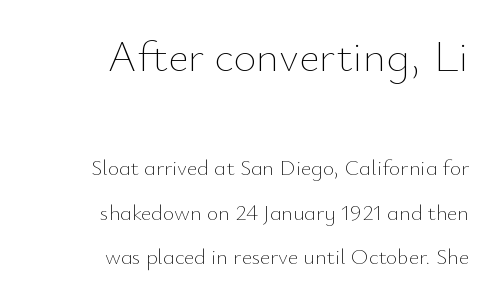
The image shows 44 px thin type, upright; set right-aligned, loose line spacing (2.02x), normal letter spacing, not underlined; the first (top) block is 2.0x larger; low stroke contrast and a small x-height.
